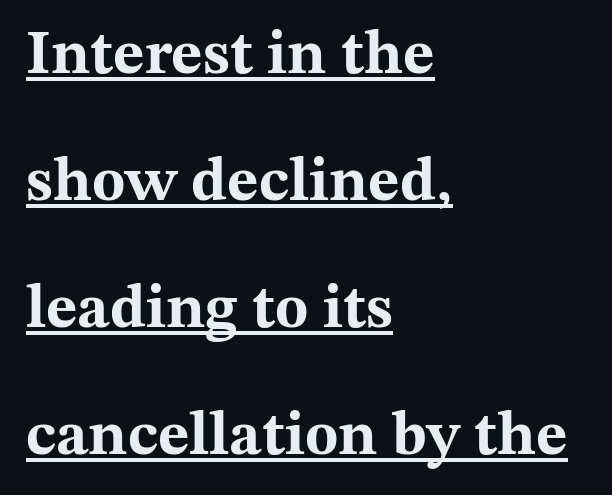
Q: Is the text bold? A: Yes.
Q: Is the text italic (slanted)? A: No, it is upright.
Q: Is the typeface a serif or a sans-serif typeface? A: Serif.
Q: Is the text underlined? A: Yes.
Q: How is the paragraph aligned? A: Left-aligned.
Q: Is the spacing between letters normal or unusually wide? A: Normal.
Q: Is the spacing between lines tight, normal or loose? A: Loose.
Q: Width (condensed, normal, or wide)? A: Wide.
Q: Stroke contrast? A: Medium.
Q: x-height? A: Medium.
Q: Monospaced? A: No.
